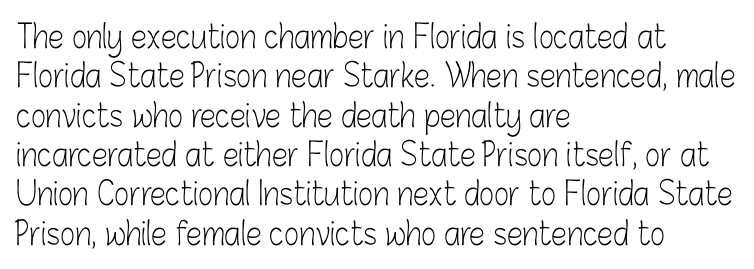
The image shows 32 px light, condensed sans-serif type, upright; set left-aligned, line spacing 1.23x, normal letter spacing, not underlined; low stroke contrast and a medium x-height.
